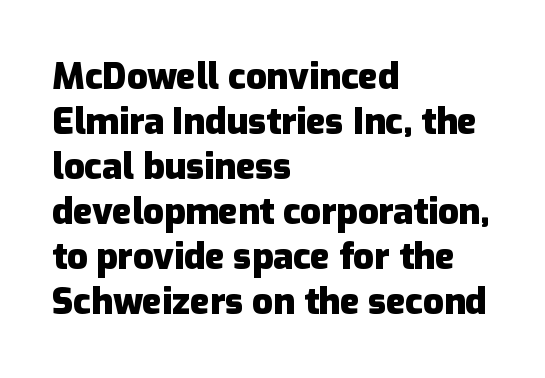
Type style note: lacks serifs. Anything drawn beneath the words? Only blank space. In terms of posture, this sample is upright. Nothing unusual about the tracking: characters are spaced as the font intends. This sample is left-justified, so line endings fall wherever the words run out. The lines sit at an ordinary, default distance from one another.
